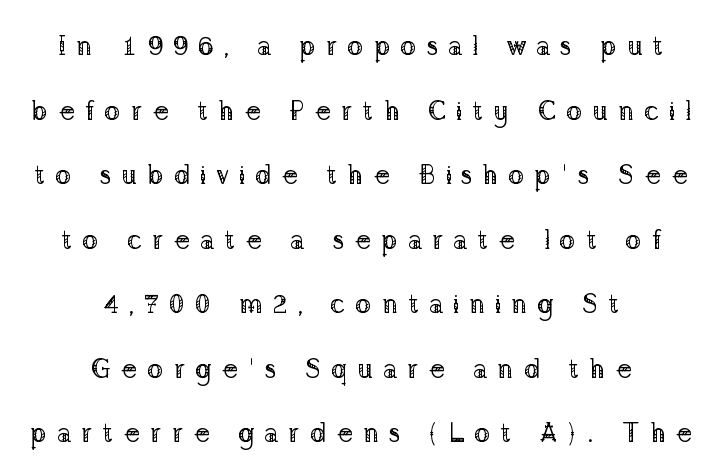
The image shows 27 px text type, upright; set centered, loose line spacing (2.39x), unusually wide letter spacing (+0.36 em), not underlined.
